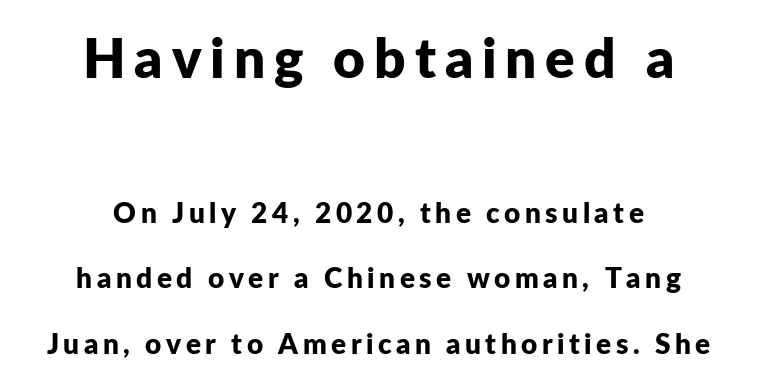
Q: Is the text bold? A: Yes.
Q: Is the text italic (slanted)? A: No, it is upright.
Q: Is the typeface a serif or a sans-serif typeface? A: Sans-serif.
Q: Is the text underlined? A: No.
Q: How is the paragraph aligned? A: Centered.
Q: Is the spacing between lines tight, normal or loose? A: Loose.
Q: Which block of text is set in a larger size, the first (top) or the second (bottom)? A: The first (top) one.
Q: Width (condensed, normal, or wide)? A: Normal.
Q: Stroke contrast? A: Low.
Q: x-height? A: Medium.
Q: Monospaced? A: No.
